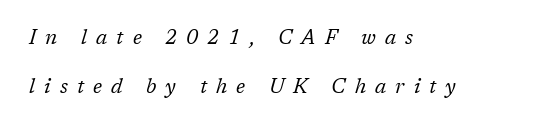
The image shows 20 px text type, italic (leaning right); set left-aligned, loose line spacing (2.43x), unusually wide letter spacing (+0.46 em), not underlined.
